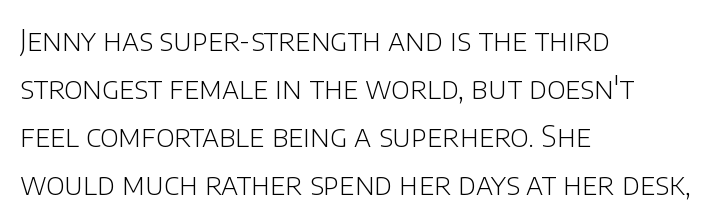
{"serif": "no", "italic": "no", "bold": "no", "weight": "light", "width": "normal", "stroke_contrast": "low", "x_height": "large", "monospaced": "no", "underline": "no", "align": "left", "line_spacing": "normal", "line_spacing_ratio": 1.6, "letter_spacing": "normal", "letter_spacing_em": 0.0, "glyph_px": 30}
